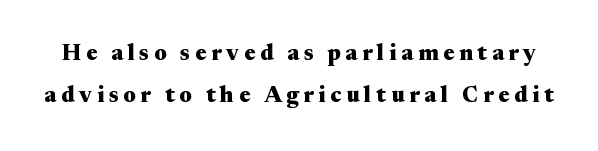
{"italic": "no", "bold": "yes", "underline": "no", "line_spacing": "loose", "line_spacing_ratio": 1.9, "letter_spacing": "wide", "letter_spacing_em": 0.22, "glyph_px": 22}
